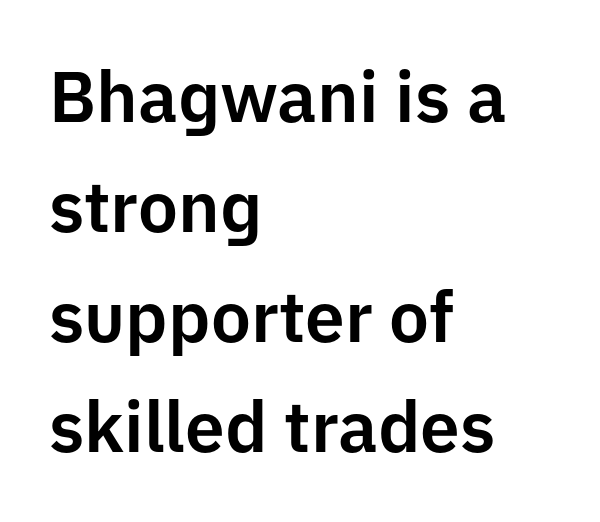
Q: Is the text italic (slanted)? A: No, it is upright.
Q: Is the typeface a serif or a sans-serif typeface? A: Sans-serif.
Q: Is the text underlined? A: No.
Q: How is the paragraph aligned? A: Left-aligned.
Q: Is the spacing between letters normal or unusually wide? A: Normal.
Q: Is the spacing between lines tight, normal or loose? A: Normal.
Q: Width (condensed, normal, or wide)? A: Normal.
Q: Stroke contrast? A: Low.
Q: x-height? A: Medium.
Q: Monospaced? A: No.
